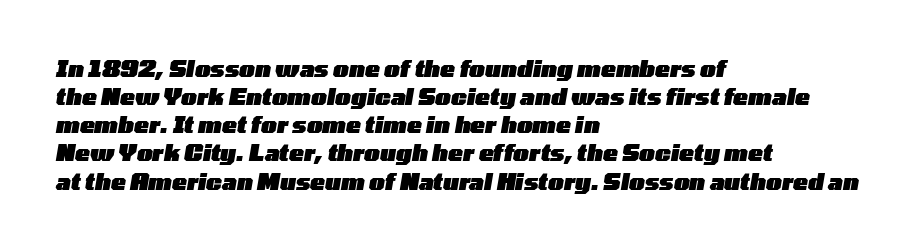
Q: Is the text bold? A: Yes.
Q: Is the text italic (slanted)? A: Yes, it leans right by about 10 degrees.
Q: Is the text underlined? A: No.
Q: How is the paragraph aligned? A: Left-aligned.
Q: Is the spacing between letters normal or unusually wide? A: Normal.
Q: Is the spacing between lines tight, normal or loose? A: Normal.
